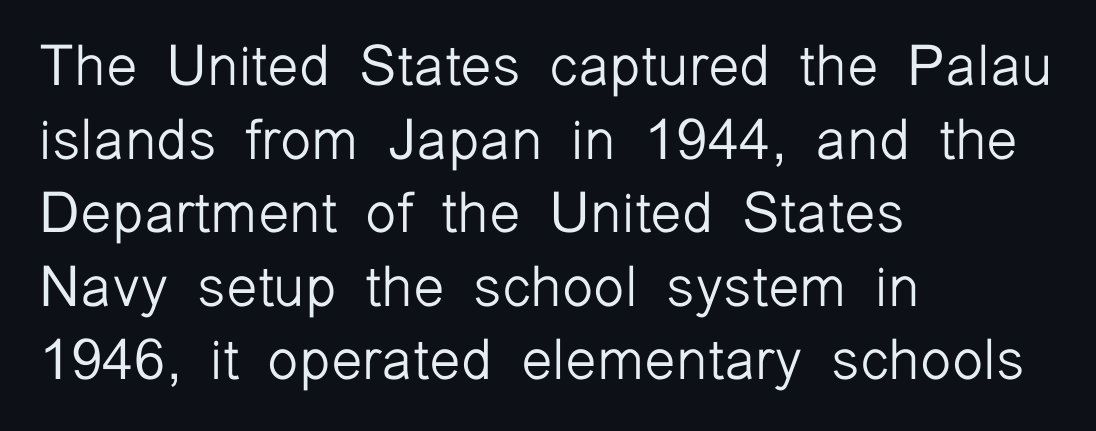
To sum up the face: it is a sans, with no serifs. Glance below the letters and you will spot only blank space. The typeface has the unassuming heft of standard copy or less. Note the varied advance widths — an 'i' is clearly narrower than an 'm'. The passage shown has conventional tracking throughout. One-word summary of the alignment: left.
